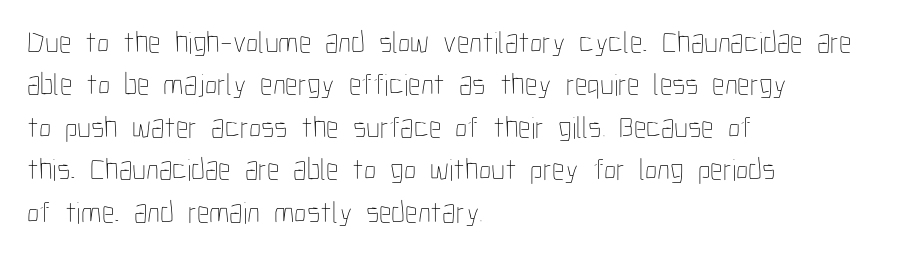
If you drew a line through each stem, it would be perfectly vertical. The baseline area is clear. The letters advance in unequal steps, a hallmark of proportional type. This is not heavy type; no bold has been used.
